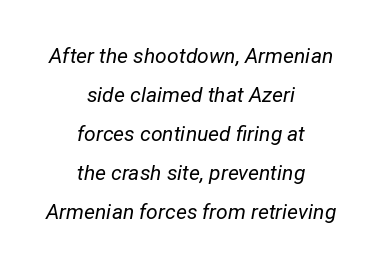
The image shows 21 px text type, italic (leaning right); set centered, line spacing 1.86x, normal letter spacing, not underlined.
